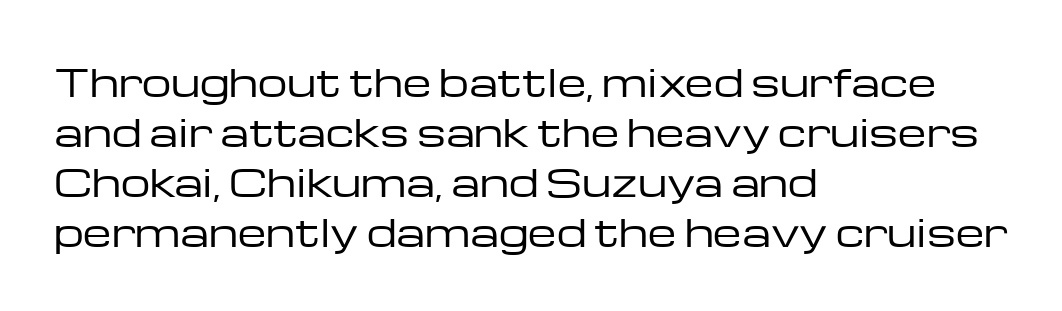
{"serif": "no", "italic": "no", "bold": "no", "weight": "regular", "width": "wide", "stroke_contrast": "low", "x_height": "medium", "monospaced": "no", "underline": "no", "align": "left", "line_spacing": "normal", "line_spacing_ratio": 1.35, "letter_spacing": "normal", "letter_spacing_em": 0.0, "glyph_px": 37}
